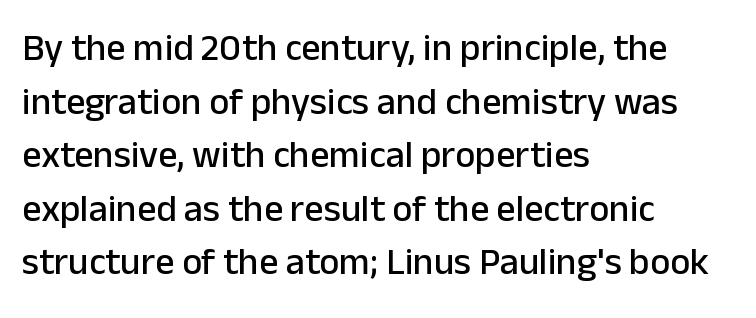
Q: Is the text italic (slanted)? A: No, it is upright.
Q: Is the typeface a serif or a sans-serif typeface? A: Sans-serif.
Q: Is the text underlined? A: No.
Q: How is the paragraph aligned? A: Left-aligned.
Q: Is the spacing between letters normal or unusually wide? A: Normal.
Q: Is the spacing between lines tight, normal or loose? A: Normal.
Q: Width (condensed, normal, or wide)? A: Normal.
Q: Stroke contrast? A: Low.
Q: x-height? A: Medium.
Q: Monospaced? A: No.
